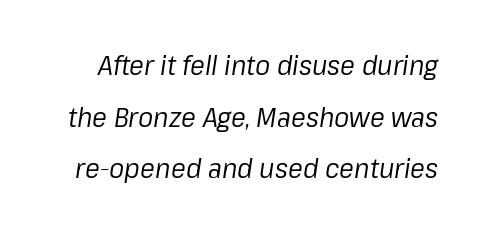
{"italic": "yes", "lean": "right", "slant_degrees": 8, "bold": "no", "weight": "regular", "width": "normal", "stroke_contrast": "low", "x_height": "medium", "monospaced": "no", "underline": "no", "line_spacing_ratio": 1.84, "letter_spacing": "normal", "letter_spacing_em": 0.0, "glyph_px": 28}
